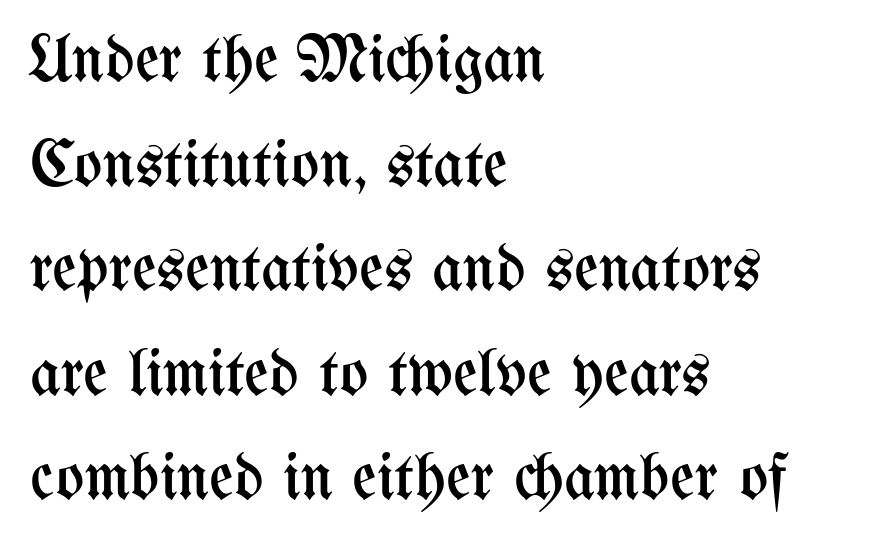
{"italic": "no", "bold": "no", "weight": "regular", "width": "condensed", "stroke_contrast": "medium", "x_height": "medium", "monospaced": "no", "underline": "no", "align": "left", "line_spacing": "normal", "line_spacing_ratio": 1.56, "letter_spacing": "normal", "letter_spacing_em": 0.0, "glyph_px": 67}
